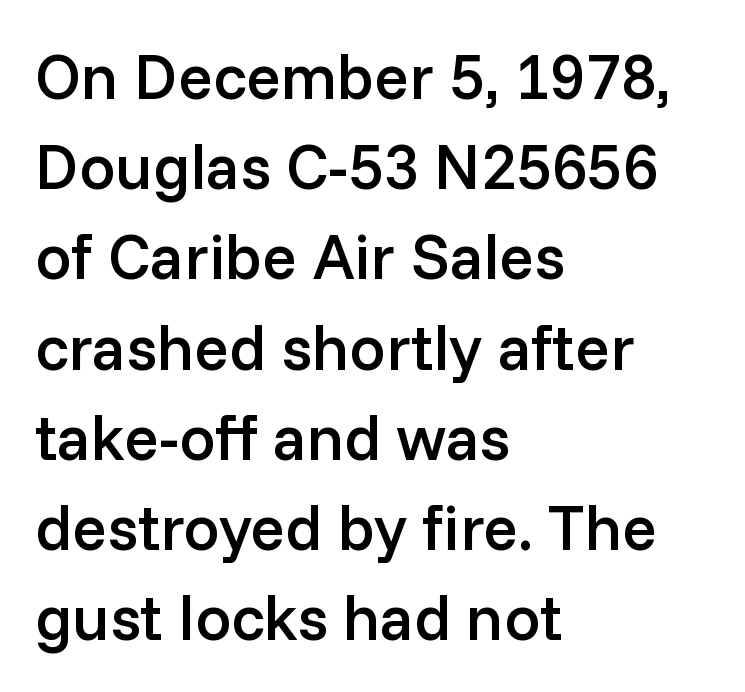
These lines carry some extra weight — a demibold, not a full bold. Only glyphs here, with clear space below each row. Visually the block forms a straight wall on the left and a jagged coastline on the right. Proportional: the letters do not fall into vertical columns. The lines sit at an ordinary, default distance from one another.
